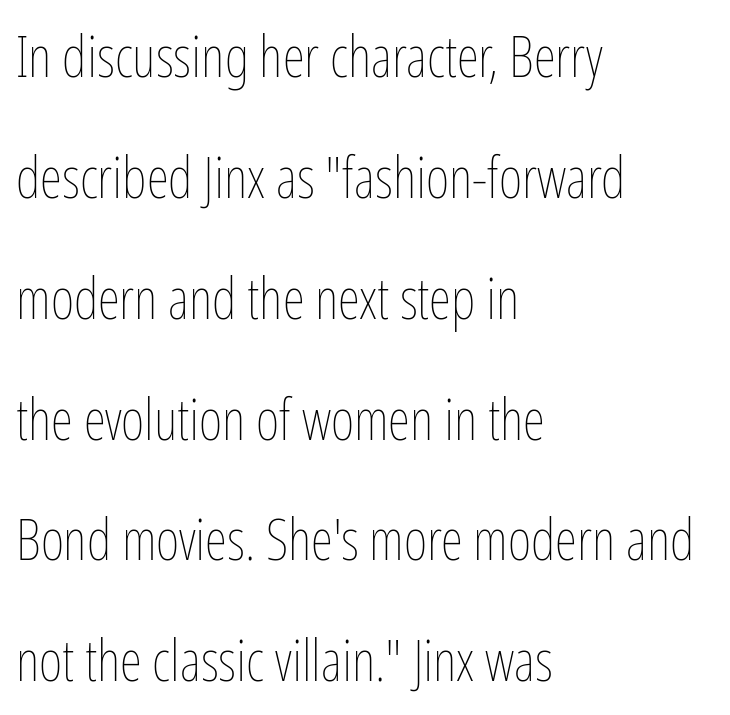
Q: Is the text bold? A: No.
Q: Is the text italic (slanted)? A: No, it is upright.
Q: Is the text underlined? A: No.
Q: How is the paragraph aligned? A: Left-aligned.
Q: Is the spacing between letters normal or unusually wide? A: Normal.
Q: Is the spacing between lines tight, normal or loose? A: Loose.
Q: Width (condensed, normal, or wide)? A: Condensed.
Q: Stroke contrast? A: Low.
Q: x-height? A: Medium.
Q: Monospaced? A: No.
